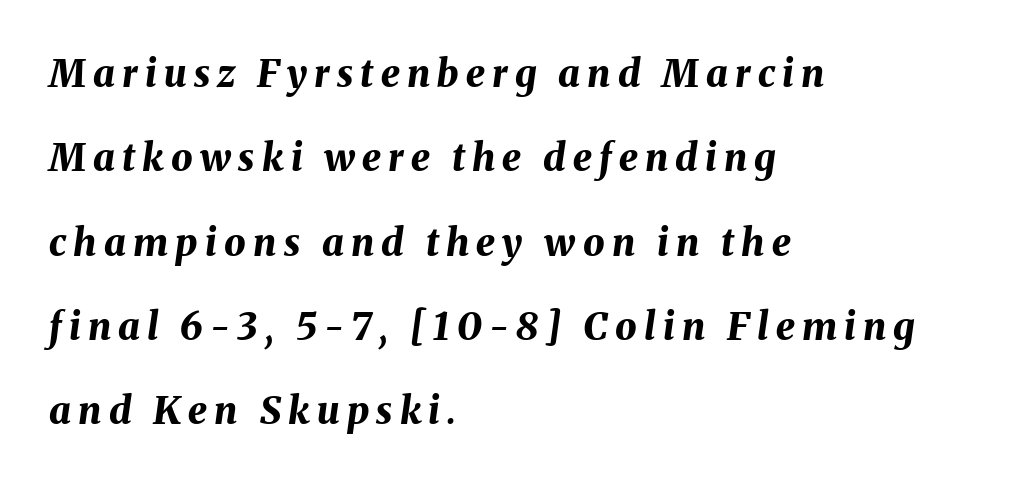
Varying glyph widths throughout — classic text-font behaviour. Where is the straight margin? On the left. Bold? Absolutely — the strokes are thick and heavy. This sample uses an oblique cut, with every glyph tilted off the vertical.
